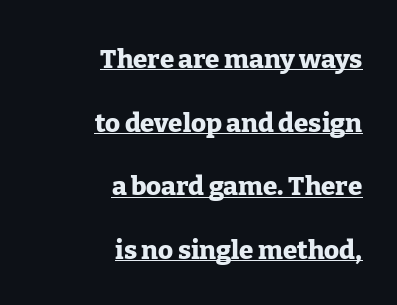
Q: Is the text bold? A: Yes.
Q: Is the text italic (slanted)? A: No, it is upright.
Q: Is the text underlined? A: Yes.
Q: How is the paragraph aligned? A: Right-aligned.
Q: Is the spacing between letters normal or unusually wide? A: Normal.
Q: Is the spacing between lines tight, normal or loose? A: Loose.
